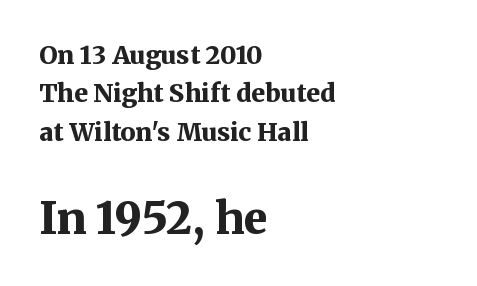
The image shows 44 px bold serif type, upright; set left-aligned, normal line spacing (1.54x), normal letter spacing, not underlined; the second (bottom) block is 1.76x larger; medium stroke contrast and a medium x-height.
